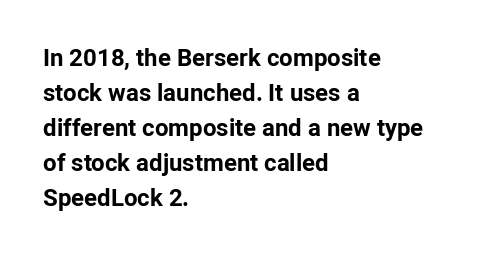
The image shows 24 px bold type, upright; set left-aligned, normal line spacing (1.46x), normal letter spacing, not underlined.
